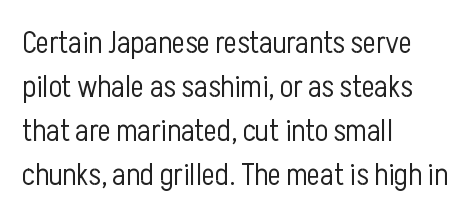
Weight: regular or lighter. Do the characters align in a grid? No, the font is proportional. Descenders are the only things crossing below the line. A roman cut, with each character standing at attention.
